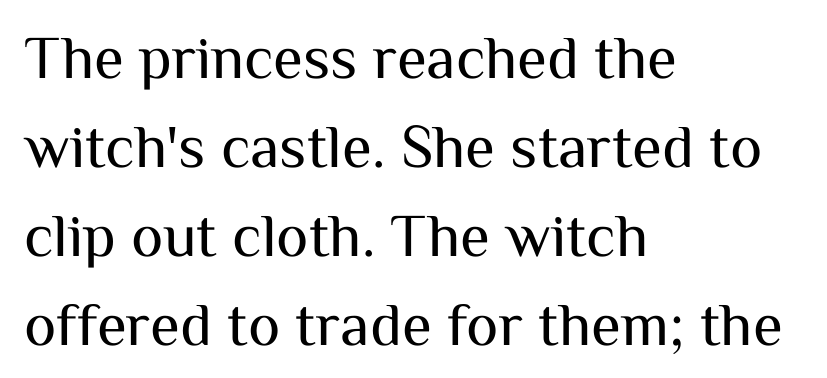
The image shows 61 px regular-weight sans-serif type, upright; set left-aligned, normal line spacing (1.46x), normal letter spacing, not underlined; medium stroke contrast and a medium x-height.
